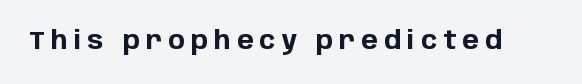
There is plenty of visible air inserted between adjacent glyphs. When letters stand straight like this, we call the style roman or upright. Letters rest on an invisible, unmarked baseline. Compared with an ordinary text face, these strokes are far heavier — a full bold.
